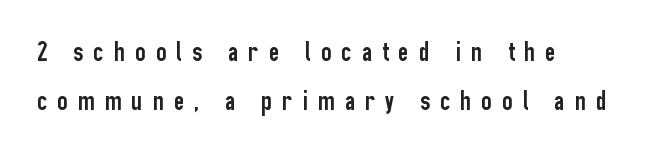
Q: Is the text italic (slanted)? A: No, it is upright.
Q: Is the typeface a serif or a sans-serif typeface? A: Sans-serif.
Q: Is the text underlined? A: No.
Q: How is the paragraph aligned? A: Left-aligned.
Q: Is the spacing between letters normal or unusually wide? A: Unusually wide.
Q: Width (condensed, normal, or wide)? A: Condensed.
Q: Stroke contrast? A: Low.
Q: x-height? A: Medium.
Q: Monospaced? A: No.
